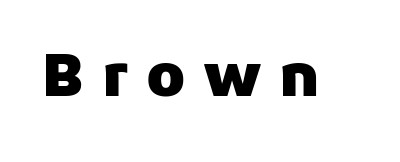
The image shows 59 px heavy sans-serif type, upright; set unusually wide letter spacing (+0.31 em), not underlined; low stroke contrast and a medium x-height.
